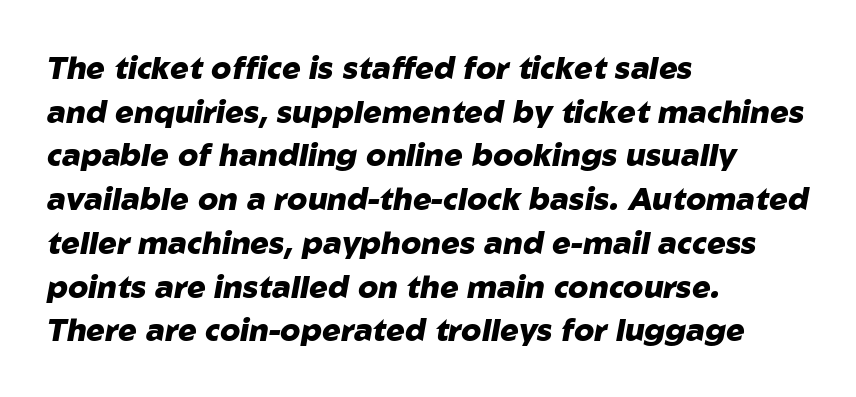
The image shows 31 px heavy type, italic (leaning right); set left-aligned, normal line spacing (1.41x), normal letter spacing, not underlined; low stroke contrast and a medium x-height.
